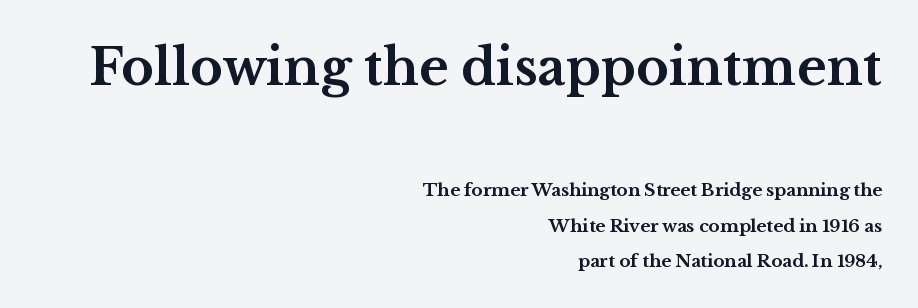
Proportional: the letters do not fall into vertical columns. Size hierarchy here favors the leading block over the trailing one. Is this a sans? No — the strokes have serifs. The ragged edge is on the left, which tells us the setting is flush right. What stands out about the letter spacing? Nothing — it is the standard amount.
